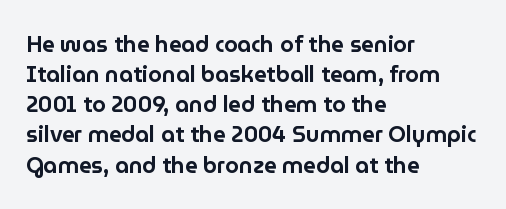
Q: Is the text italic (slanted)? A: No, it is upright.
Q: Is the text underlined? A: No.
Q: How is the paragraph aligned? A: Left-aligned.
Q: Is the spacing between letters normal or unusually wide? A: Normal.
Q: Is the spacing between lines tight, normal or loose? A: Normal.
